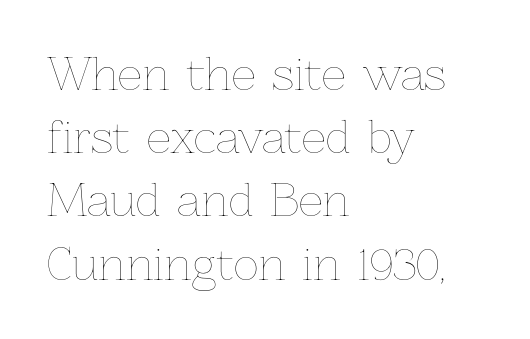
If you drew a line through each stem, it would be perfectly vertical. Each word holds together tightly as a unit, with standard inter-letter gaps. In terms of leading, this rendering sits right in the middle. Descenders are the only things crossing below the line. All the whitespace from short lines collects on the right.
